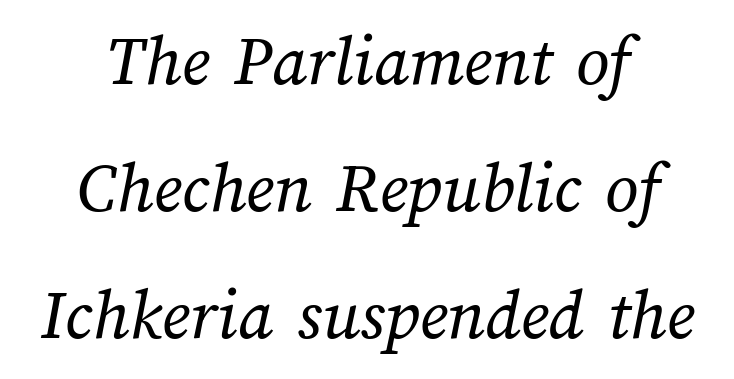
Plain, unruled lines of type. The whitespace from short lines is split evenly between both sides. Glyph-to-glyph distance matches everyday printed text. Each letter keeps its own natural width here, so spacing adapts to shape.
